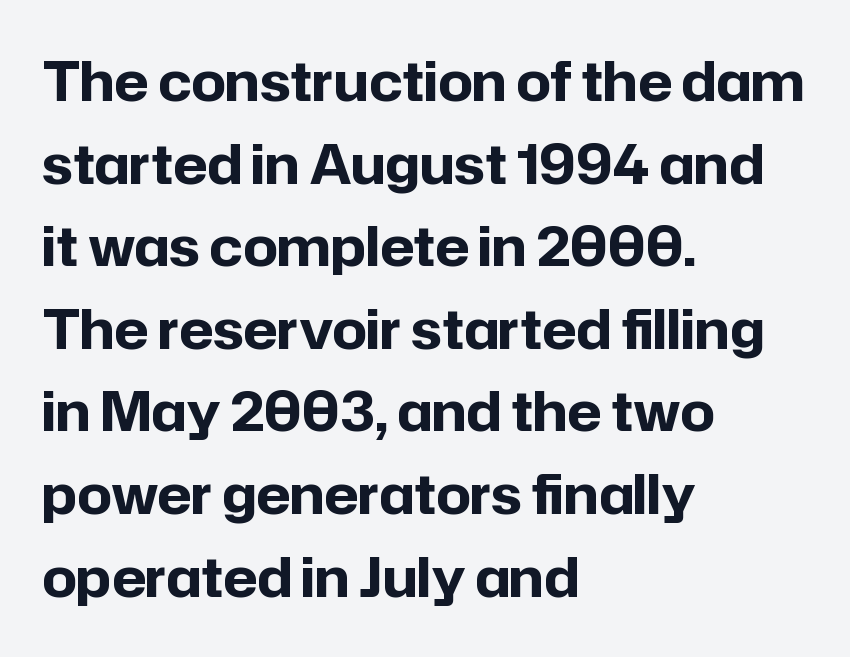
The image shows 54 px bold sans-serif type, upright; set left-aligned, normal line spacing (1.53x), normal letter spacing, not underlined; low stroke contrast and a medium x-height.
